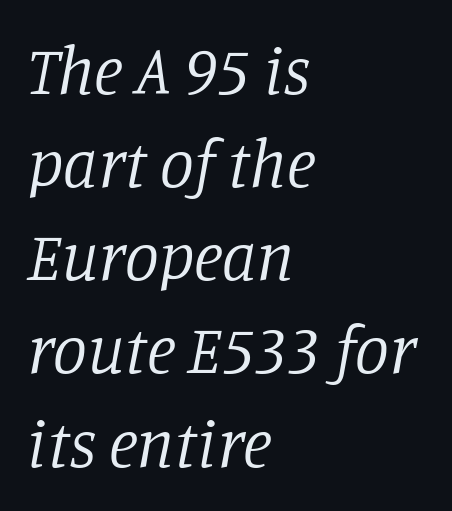
Q: Is the text bold? A: No.
Q: Is the text italic (slanted)? A: Yes, it leans right by about 11 degrees.
Q: Is the typeface a serif or a sans-serif typeface? A: Serif.
Q: Is the text underlined? A: No.
Q: How is the paragraph aligned? A: Left-aligned.
Q: Is the spacing between letters normal or unusually wide? A: Normal.
Q: Is the spacing between lines tight, normal or loose? A: Normal.
Q: Width (condensed, normal, or wide)? A: Normal.
Q: Stroke contrast? A: Low.
Q: x-height? A: Large.
Q: Monospaced? A: No.
